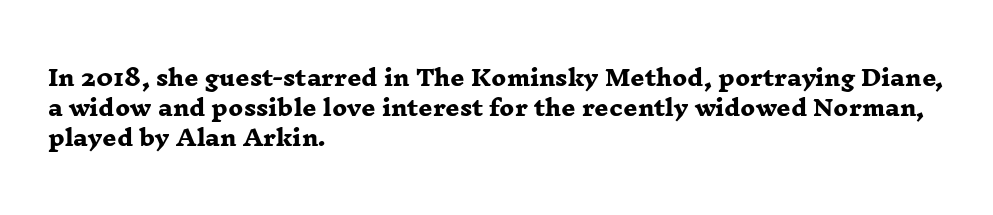
This rendering uses left alignment, leaving the right contour irregular. These words are printed bold, with thick strokes throughout. Honestly, there is no underline to notice here at all. Spacing between characters is what you'd get straight out of the box. Normally led — the rows are evenly, conventionally spaced.
